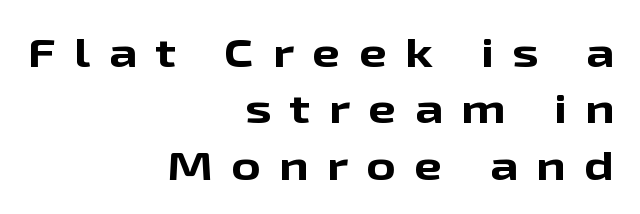
The image shows 40 px bold, wide sans-serif type, upright; set right-aligned, normal line spacing (1.41x), unusually wide letter spacing (+0.46 em), not underlined; low stroke contrast and a medium x-height.
